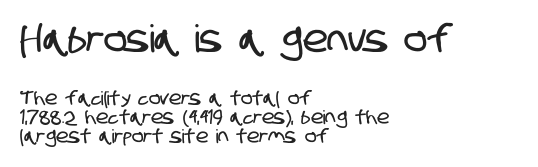
Note: no serifs on the glyphs. The words here are not underlined. The letters advance in unequal steps, a hallmark of proportional type. Students, note that the glyphs here touch the page at normal intervals. Notice how descenders almost collide with the ascenders below — that's tight leading.
